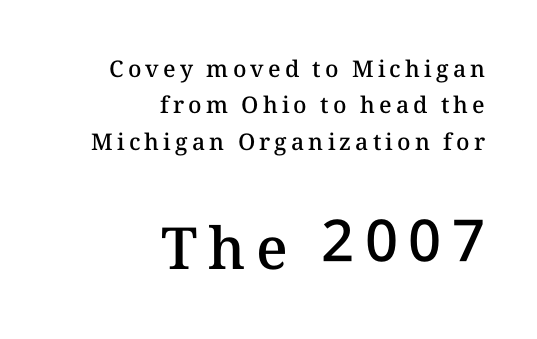
Q: Is the text bold? A: Semi-bold.
Q: Is the text italic (slanted)? A: No, it is upright.
Q: Is the text underlined? A: No.
Q: How is the paragraph aligned? A: Right-aligned.
Q: Is the spacing between lines tight, normal or loose? A: Normal.
Q: Which block of text is set in a larger size, the first (top) or the second (bottom)? A: The second (bottom) one.
Q: Width (condensed, normal, or wide)? A: Normal.
Q: Stroke contrast? A: Medium.
Q: x-height? A: Medium.
Q: Monospaced? A: No.
